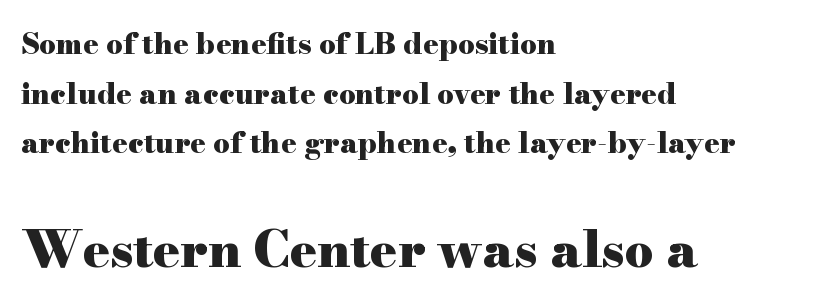
Letterform terminals end in serifs throughout the passage. Clear beneath every line of the passage. Do the characters align in a grid? No, the font is proportional. Each line starts at the same left margin while the right side varies. Characters follow at the spacing the type designer built in. Type size steps up from the first block to the second.
